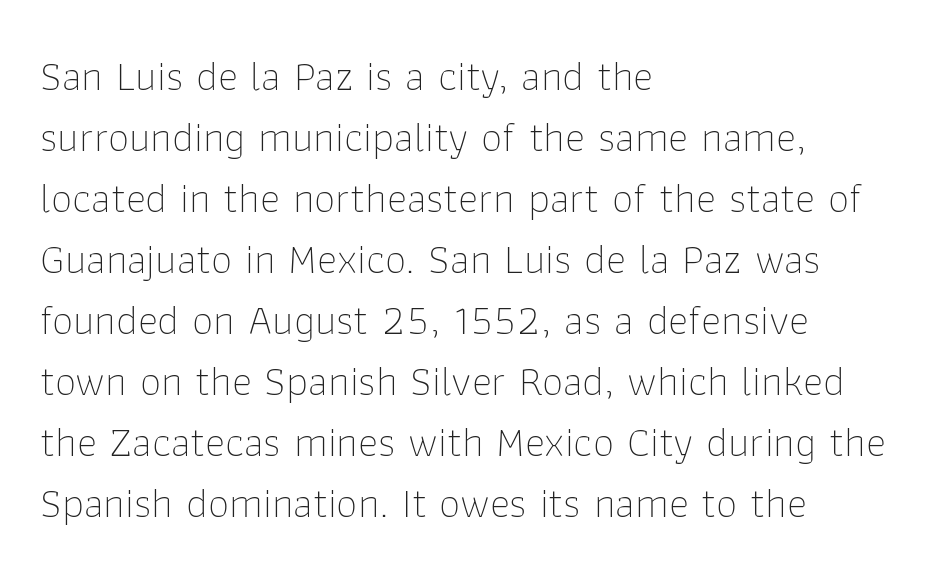
Q: Is the text bold? A: No.
Q: Is the text italic (slanted)? A: No, it is upright.
Q: Is the typeface a serif or a sans-serif typeface? A: Sans-serif.
Q: Is the text underlined? A: No.
Q: How is the paragraph aligned? A: Left-aligned.
Q: Is the spacing between letters normal or unusually wide? A: Normal.
Q: Is the spacing between lines tight, normal or loose? A: Normal.
Q: Width (condensed, normal, or wide)? A: Normal.
Q: Stroke contrast? A: Low.
Q: x-height? A: Medium.
Q: Monospaced? A: No.
